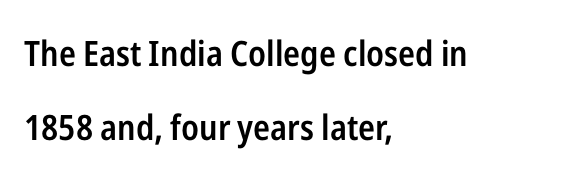
{"serif": "no", "italic": "no", "bold": "semi", "weight": "semibold", "width": "condensed", "stroke_contrast": "low", "x_height": "medium", "monospaced": "no", "underline": "no", "align": "left", "line_spacing": "loose", "line_spacing_ratio": 2.11, "letter_spacing": "normal", "letter_spacing_em": 0.0, "glyph_px": 35}
